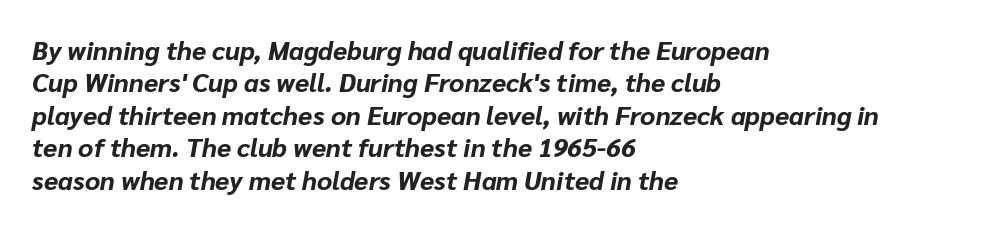
Q: Is the text bold? A: Yes.
Q: Is the text italic (slanted)? A: Yes, it leans right by about 10 degrees.
Q: Is the text underlined? A: No.
Q: How is the paragraph aligned? A: Left-aligned.
Q: Is the spacing between letters normal or unusually wide? A: Normal.
Q: Is the spacing between lines tight, normal or loose? A: Normal.
